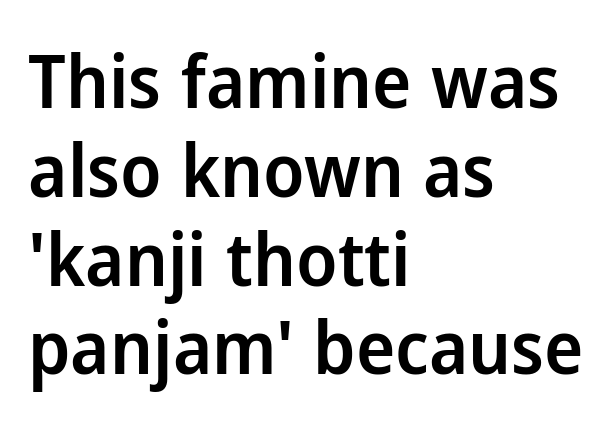
The image shows 74 px semibold sans-serif type, upright; set left-aligned, line spacing 1.2x, normal letter spacing, not underlined; low stroke contrast and a medium x-height.
